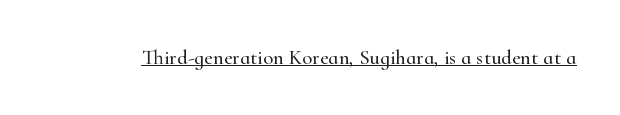
{"italic": "no", "underline": "yes", "letter_spacing": "normal", "letter_spacing_em": 0.0, "glyph_px": 21}
